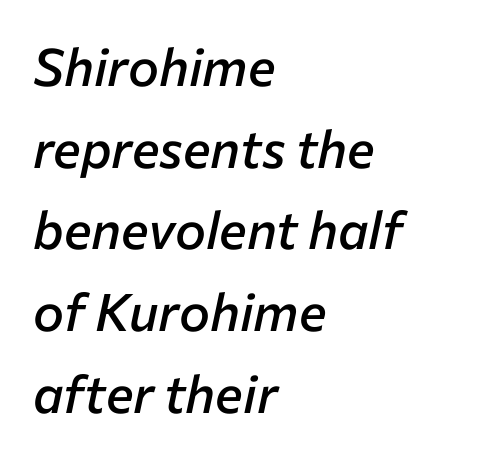
Strokes here are thickened, but only to semibold level. The vertical gap from one line to the next is medium. Think of a printed novel: that variable character pitch is what you see here. The space beneath each line is pristine and unruled. The paragraph shown leans on its left margin.
